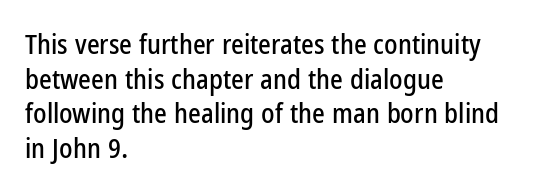
You could call the tracking neutral — neither tight nor loose. Interline gaps are of average width in this sample. The zone under the glyphs is completely vacant. A classic flush-left, rag-right setting is used for this passage. Style check: upright.
